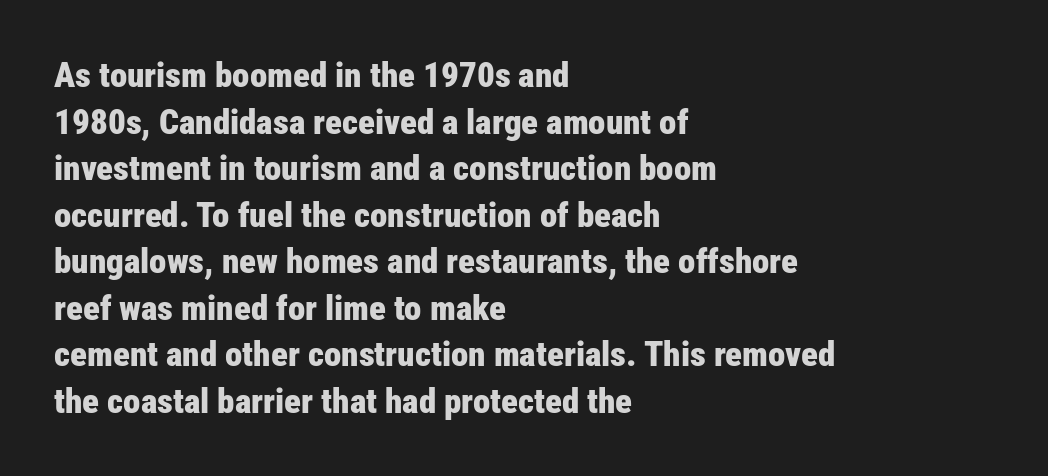
Horizontal alignment here is leftward, the default for most running prose. The line-height multiplier appears to be the usual default. Do the letters lean? They stand straight. Nothing unusual about the tracking: characters are spaced as the font intends.
